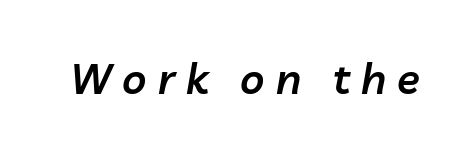
The image shows 42 px semibold type, italic (leaning right); set unusually wide letter spacing (+0.26 em), not underlined; low stroke contrast and a medium x-height.
